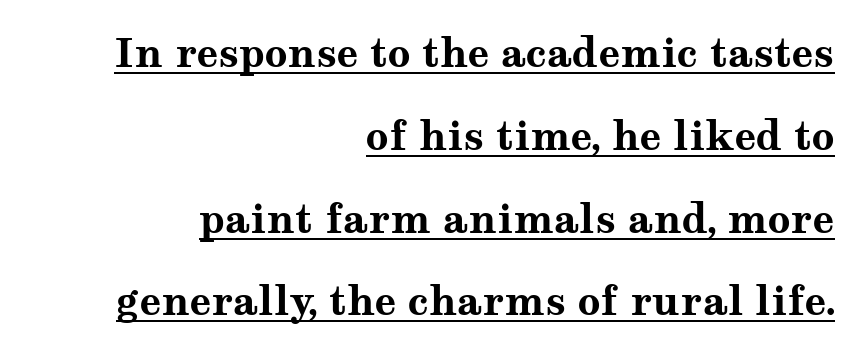
Q: Is the text bold? A: Yes.
Q: Is the text italic (slanted)? A: No, it is upright.
Q: Is the typeface a serif or a sans-serif typeface? A: Serif.
Q: Is the text underlined? A: Yes.
Q: How is the paragraph aligned? A: Right-aligned.
Q: Is the spacing between letters normal or unusually wide? A: Normal.
Q: Is the spacing between lines tight, normal or loose? A: Loose.
Q: Width (condensed, normal, or wide)? A: Wide.
Q: Stroke contrast? A: Medium.
Q: x-height? A: Medium.
Q: Monospaced? A: No.
